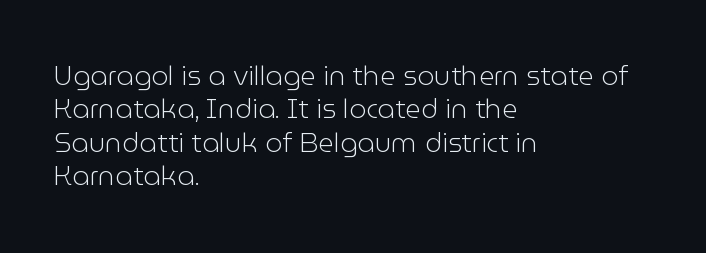
The image shows 27 px text type, upright; set left-aligned, line spacing 1.24x, normal letter spacing, not underlined.
